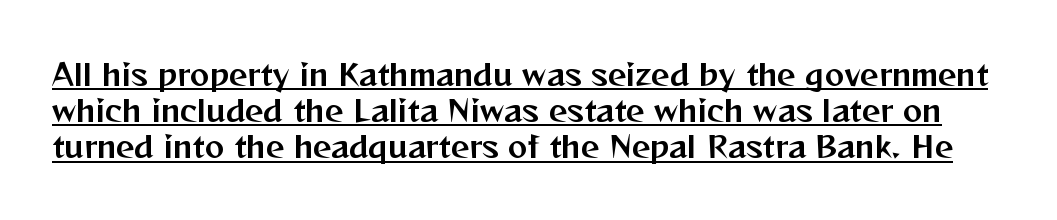
The line-height multiplier appears to be the usual default. Caption: lettering with a line underneath. Varying glyph widths throughout — classic text-font behaviour. The typography opts for an upright posture over an oblique one.
